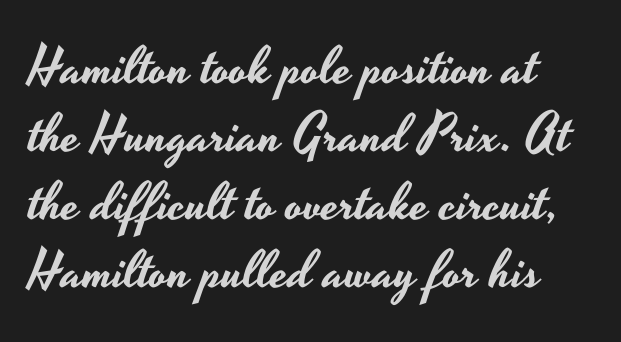
No word sits above an underline. You could call the tracking neutral — neither tight nor loose. The block of text has a typical density, with ordinary space between rows. A typesetter would label this face a sans.
